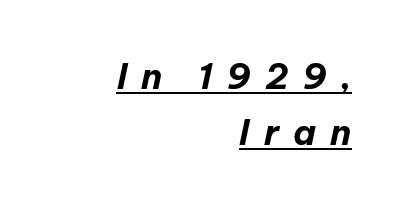
{"italic": "yes", "lean": "right", "slant_degrees": 12, "bold": "yes", "weight": "bold", "width": "normal", "stroke_contrast": "low", "x_height": "medium", "monospaced": "no", "underline": "yes", "align": "right", "line_spacing": "normal", "line_spacing_ratio": 1.6, "letter_spacing": "wide", "letter_spacing_em": 0.4, "glyph_px": 35}
